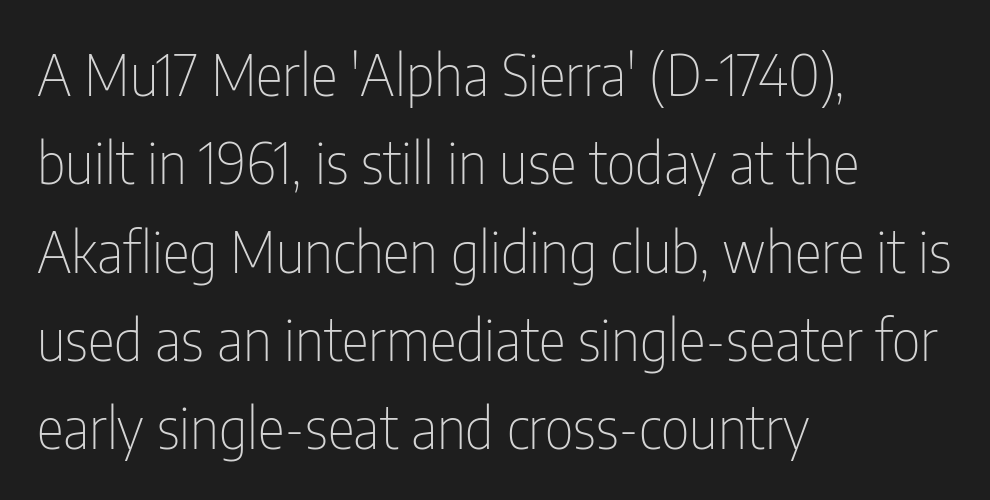
Stroke mass is kept to a normal reading level or below. Varying glyph widths throughout — classic text-font behaviour. The passage shown stacks its lines at a standard gap. Quick note: not italic, upright.
